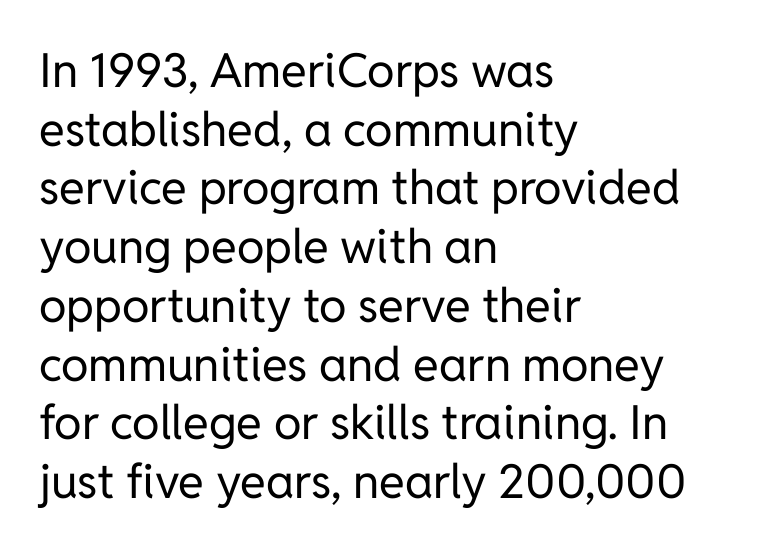
Q: Is the text bold? A: No.
Q: Is the text italic (slanted)? A: No, it is upright.
Q: Is the typeface a serif or a sans-serif typeface? A: Sans-serif.
Q: Is the text underlined? A: No.
Q: How is the paragraph aligned? A: Left-aligned.
Q: Is the spacing between letters normal or unusually wide? A: Normal.
Q: Is the spacing between lines tight, normal or loose? A: Normal.
Q: Width (condensed, normal, or wide)? A: Normal.
Q: Stroke contrast? A: Low.
Q: x-height? A: Medium.
Q: Monospaced? A: No.
